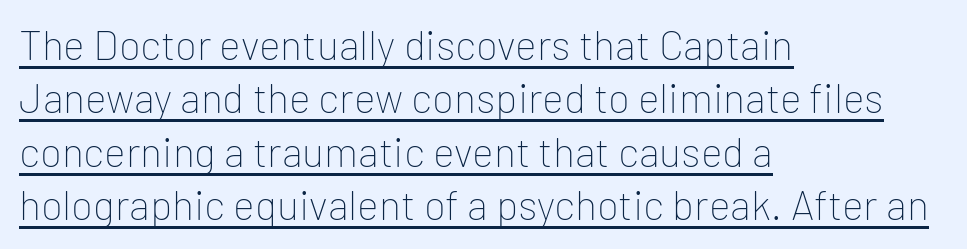
{"serif": "no", "italic": "no", "bold": "no", "weight": "thin", "width": "normal", "stroke_contrast": "low", "x_height": "medium", "monospaced": "no", "underline": "yes", "align": "left", "line_spacing": "normal", "line_spacing_ratio": 1.3, "letter_spacing": "normal", "letter_spacing_em": 0.0, "glyph_px": 41}
